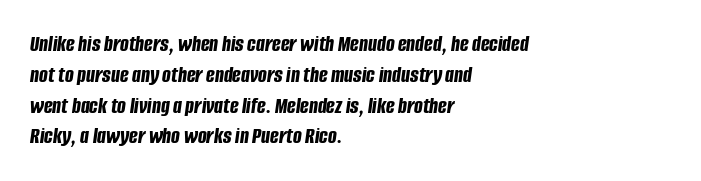
The image shows 23 px bold type, italic (leaning right); set left-aligned, normal line spacing (1.34x), normal letter spacing, not underlined.
